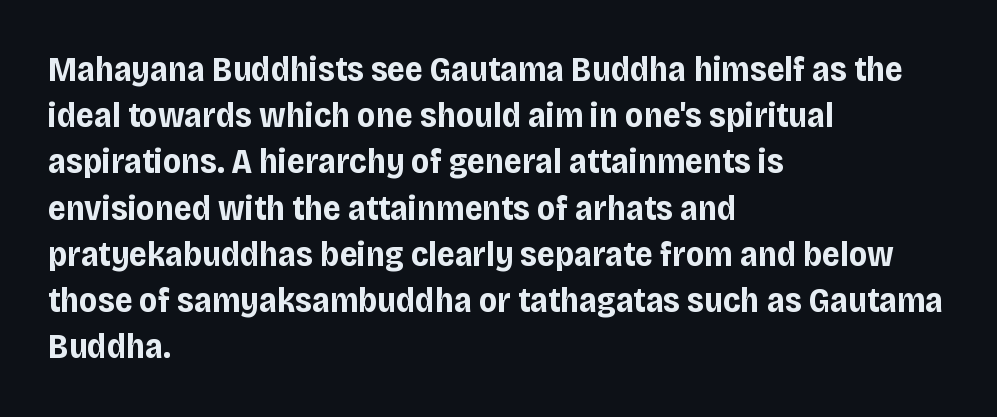
The image shows 35 px bold sans-serif type, upright; set left-aligned, normal line spacing (1.32x), normal letter spacing, not underlined; low stroke contrast and a large x-height.
